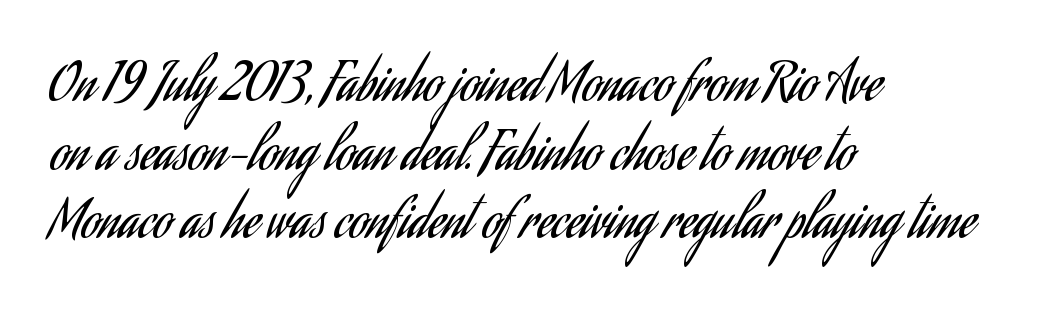
Honestly, there is no underline to notice here at all. The font sits on the lighter half of the weight spectrum, regular included. A student would call this left alignment; a typographer would say flush left, rag right. Varying glyph widths throughout — classic text-font behaviour. Compared with typical paragraphs, the rows here are spaced about the same.
